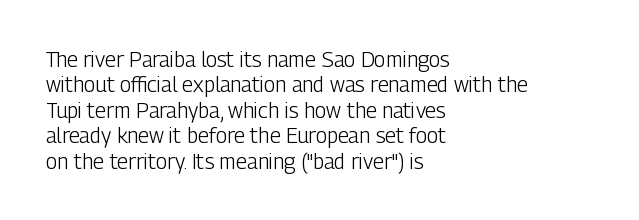
Q: Is the text bold? A: No.
Q: Is the text italic (slanted)? A: No, it is upright.
Q: Is the text underlined? A: No.
Q: How is the paragraph aligned? A: Left-aligned.
Q: Is the spacing between letters normal or unusually wide? A: Normal.
